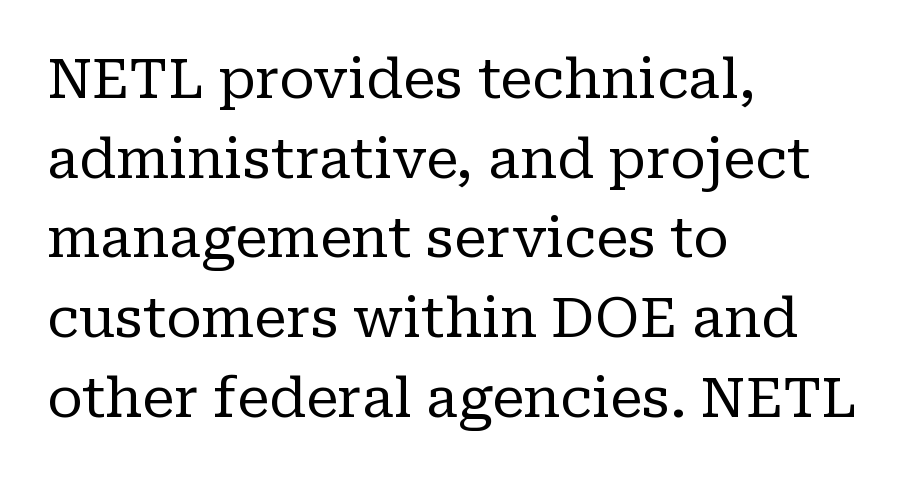
Q: Is the text bold? A: No.
Q: Is the text italic (slanted)? A: No, it is upright.
Q: Is the typeface a serif or a sans-serif typeface? A: Serif.
Q: Is the text underlined? A: No.
Q: How is the paragraph aligned? A: Left-aligned.
Q: Is the spacing between letters normal or unusually wide? A: Normal.
Q: Is the spacing between lines tight, normal or loose? A: Normal.
Q: Width (condensed, normal, or wide)? A: Normal.
Q: Stroke contrast? A: Low.
Q: x-height? A: Medium.
Q: Monospaced? A: No.
